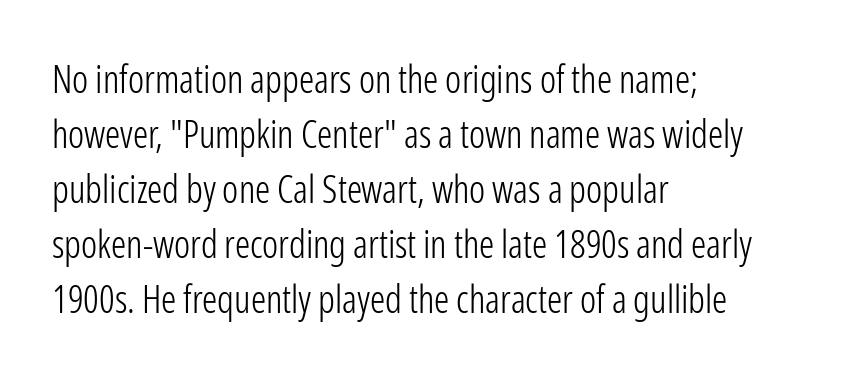
In terms of letterspacing, this is plain default setting. Descenders are the only things crossing below the line. The compositor pushed each line to the left boundary. It's the straight-up-and-down kind of type. This sample keeps an unexceptional amount of space between lines.
